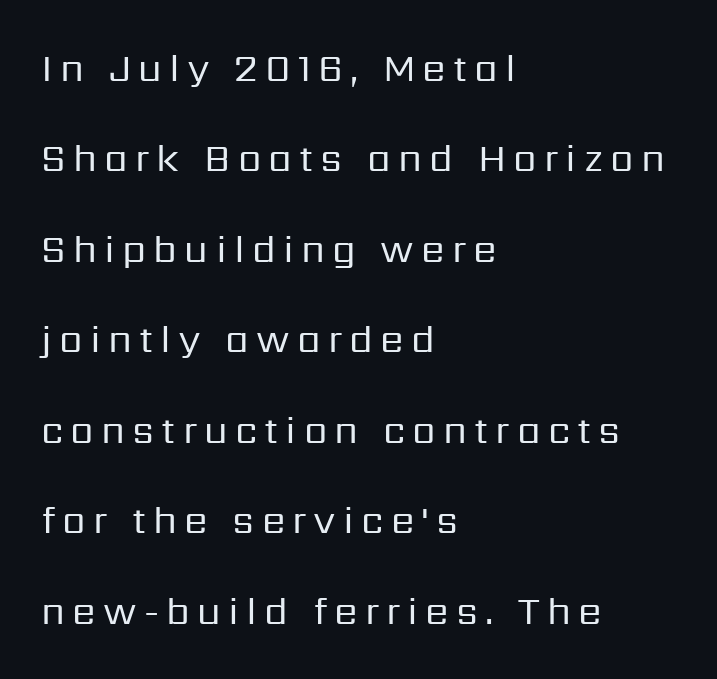
The image shows 38 px regular-weight sans-serif type, upright; set left-aligned, loose line spacing (2.38x), not underlined; low stroke contrast and a medium x-height.
